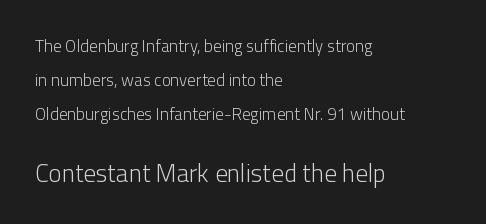
The image shows 25 px text type, upright; set left-aligned, loose line spacing (2.01x), normal letter spacing, not underlined; the second (bottom) block is 1.47x larger.
